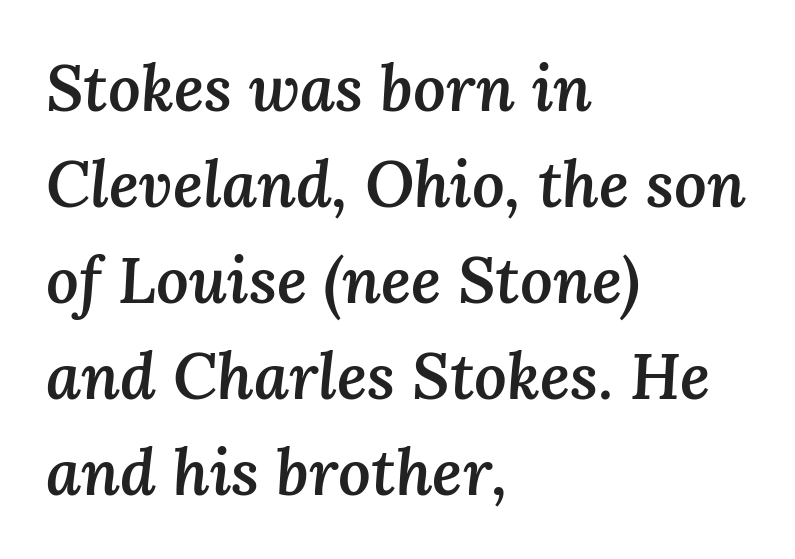
{"italic": "yes", "lean": "right", "slant_degrees": 3, "bold": "semi", "weight": "semibold", "width": "normal", "stroke_contrast": "medium", "x_height": "medium", "monospaced": "no", "underline": "no", "align": "left", "line_spacing": "normal", "line_spacing_ratio": 1.5, "letter_spacing": "normal", "letter_spacing_em": 0.0, "glyph_px": 64}
